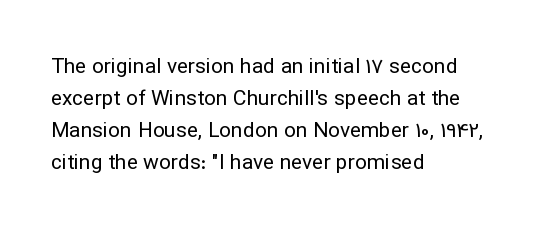
{"italic": "no", "bold": "no", "underline": "no", "align": "left", "line_spacing": "normal", "line_spacing_ratio": 1.53, "letter_spacing": "normal", "letter_spacing_em": 0.0, "glyph_px": 21}
